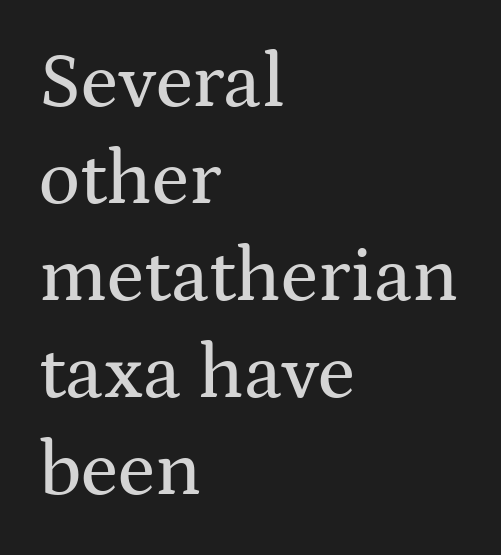
Q: Is the text italic (slanted)? A: No, it is upright.
Q: Is the typeface a serif or a sans-serif typeface? A: Serif.
Q: Is the text underlined? A: No.
Q: How is the paragraph aligned? A: Left-aligned.
Q: Is the spacing between letters normal or unusually wide? A: Normal.
Q: Is the spacing between lines tight, normal or loose? A: Normal.
Q: Width (condensed, normal, or wide)? A: Wide.
Q: Stroke contrast? A: Medium.
Q: x-height? A: Medium.
Q: Monospaced? A: No.
